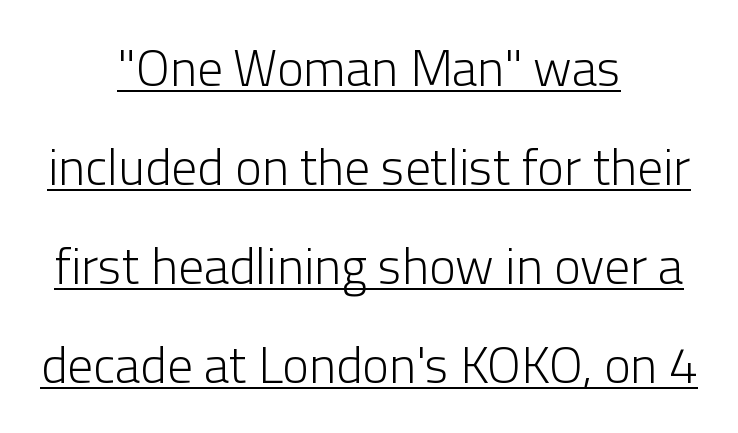
The image shows 51 px light sans-serif type, upright; set centered, loose line spacing (1.94x), normal letter spacing, underlined; low stroke contrast and a medium x-height.
